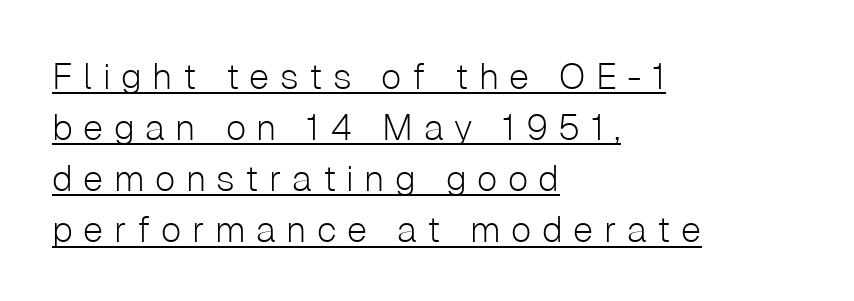
A roman cut, with each character standing at attention. Caption: expanded tracking, letters set apart. The sample's only ornament is a line tracing under the words. This sample uses a sans-serif face.
